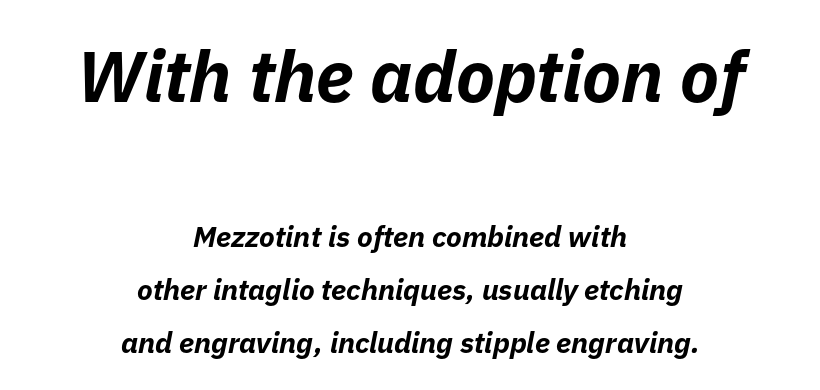
Looking at the ascenders, they clearly lean. Does the weight exceed regular? Yes, all the way to bold. The type is set solid horizontally, with unmodified tracking. Spacing verdict: proportional, widths tailored to each character. The specimen omits any rule beneath the text block's lines.
